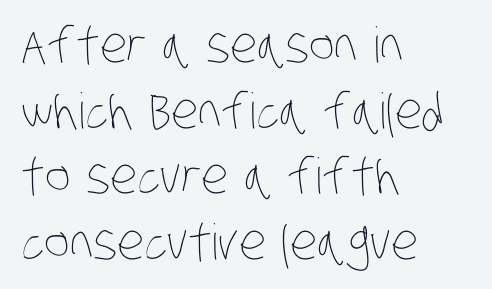
Q: Is the text bold? A: No.
Q: Is the text underlined? A: No.
Q: How is the paragraph aligned? A: Left-aligned.
Q: Is the spacing between letters normal or unusually wide? A: Normal.
Q: Is the spacing between lines tight, normal or loose? A: Normal.
Q: Width (condensed, normal, or wide)? A: Condensed.
Q: Stroke contrast? A: Low.
Q: x-height? A: Large.
Q: Monospaced? A: No.
